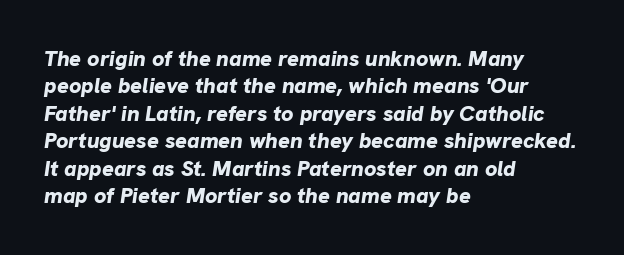
{"italic": "yes", "lean": "right", "slant_degrees": 8, "bold": "yes", "underline": "no", "align": "left", "line_spacing": "normal", "line_spacing_ratio": 1.25, "letter_spacing": "normal", "letter_spacing_em": 0.0, "glyph_px": 22}
